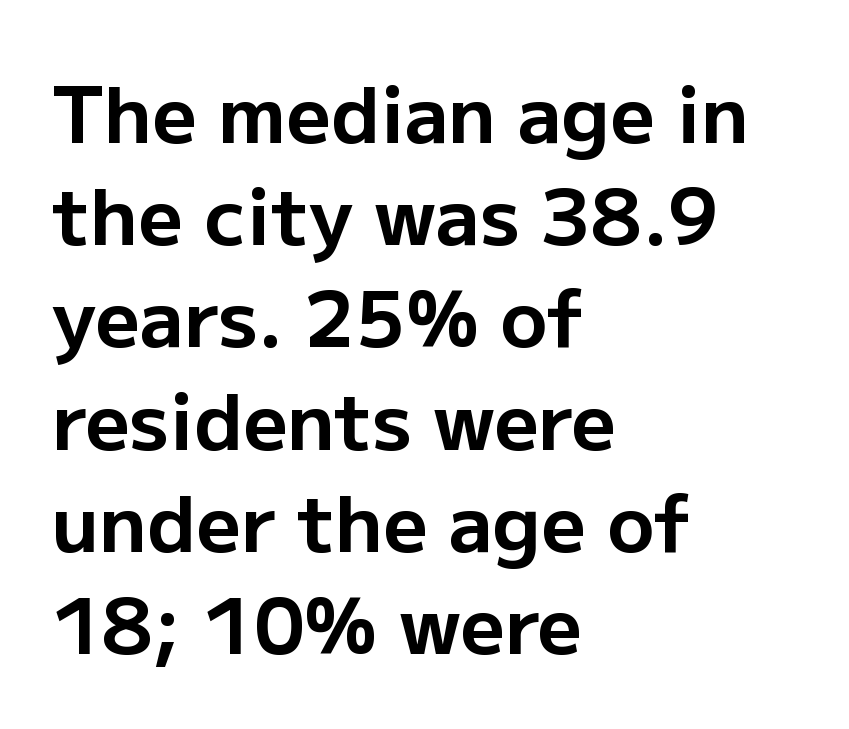
The image shows 78 px bold sans-serif type, upright; set left-aligned, normal line spacing (1.31x), normal letter spacing, not underlined; low stroke contrast and a medium x-height.
